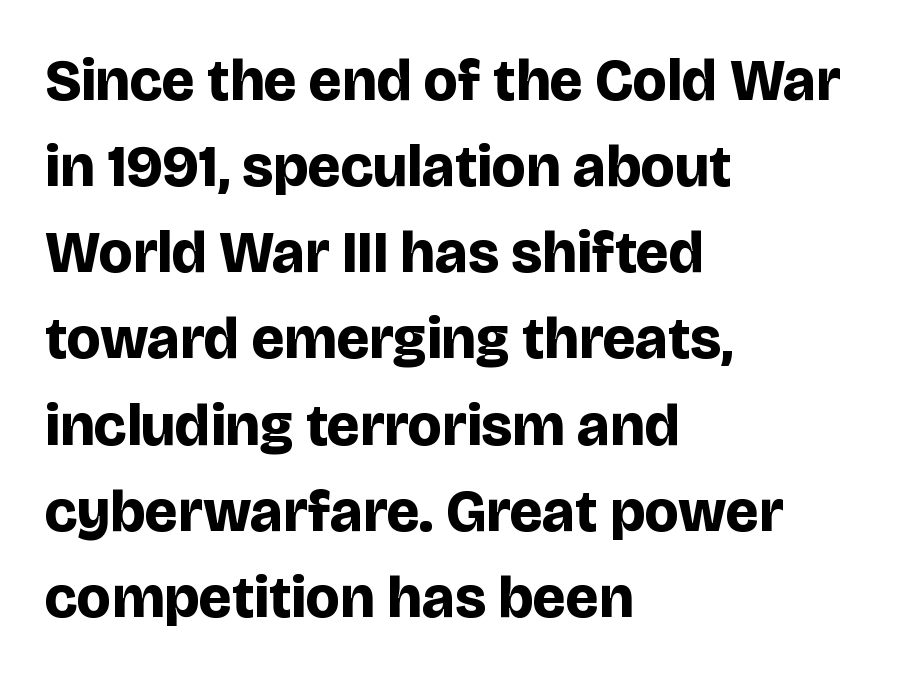
These lines are set flush left with a ragged right edge. The string is rendered with underlining switched off. I'd call this a sans setting — the letters go barefoot. Unlike italic type, these characters show no tilt at all.
